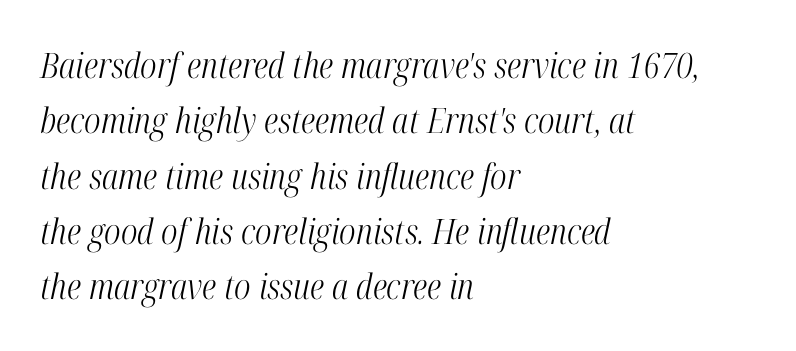
The image shows 35 px light, condensed serif type, italic (leaning right); set left-aligned, normal line spacing (1.58x), normal letter spacing, not underlined; high stroke contrast and a medium x-height.
